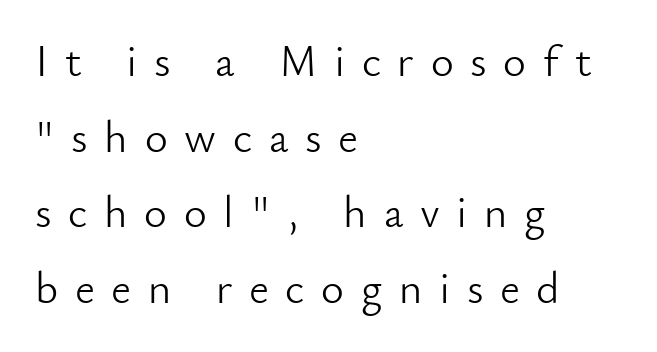
The image shows 44 px light sans-serif type, upright; set left-aligned, line spacing 1.72x, unusually wide letter spacing (+0.38 em), not underlined; low stroke contrast and a small x-height.
